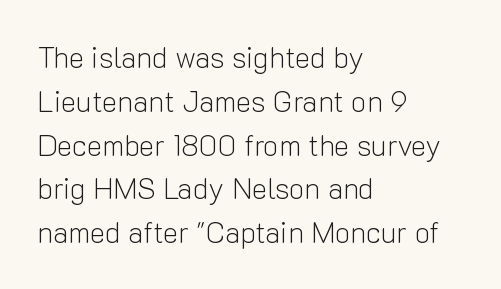
These glyphs show unthickened strokes, regular width or finer. The setting favours the left margin, as ordinary paragraphs usually do. These lines keep a tight, regular rhythm from letter to letter. The vertical gap from one line to the next is medium. Anything drawn beneath the words? Only blank space. The glyphs in this specimen are sans serif.
